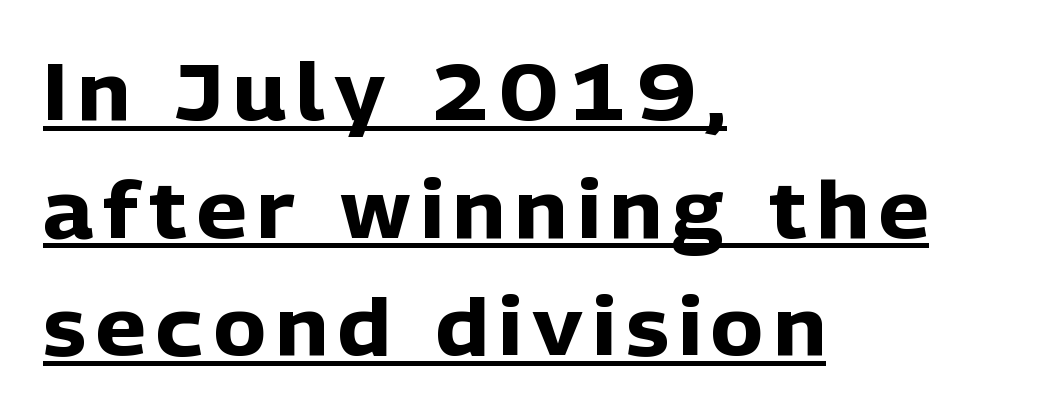
One-word summary of the alignment: left. Nope, not italic — everything's standing straight. Looks like regular typesetting: each glyph gets only the width it needs. Are there feet on the stems? There aren't — it's a sans. Each new line begins a customary step beneath the previous one. Beneath each row of characters lies a ruled line.
